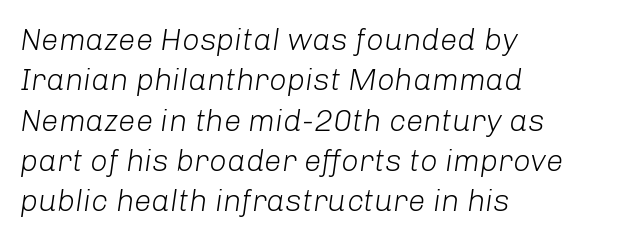
The image shows 31 px light type, italic (leaning right); set left-aligned, normal line spacing (1.3x), normal letter spacing, not underlined; low stroke contrast and a medium x-height.
